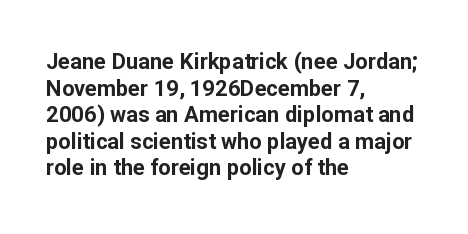
Q: Is the text bold? A: Yes.
Q: Is the text italic (slanted)? A: No, it is upright.
Q: Is the text underlined? A: No.
Q: How is the paragraph aligned? A: Left-aligned.
Q: Is the spacing between letters normal or unusually wide? A: Normal.
